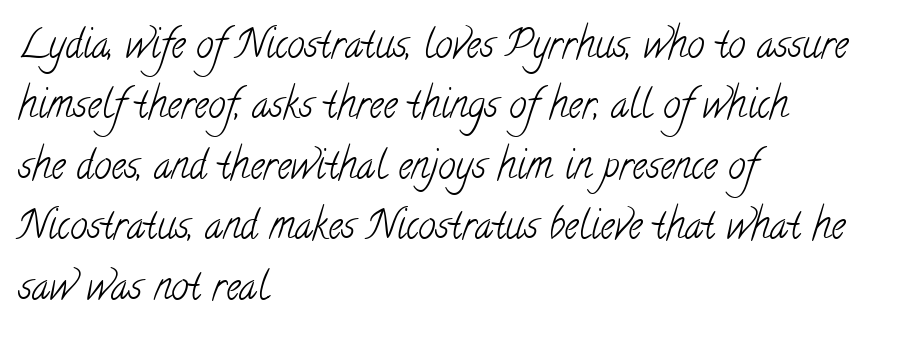
In terms of letterspacing, this is plain default setting. Proportional: the letters do not fall into vertical columns. This rendering employs a face with finishing strokes, i.e., a serif. Each line starts at the same left margin while the right side varies.
